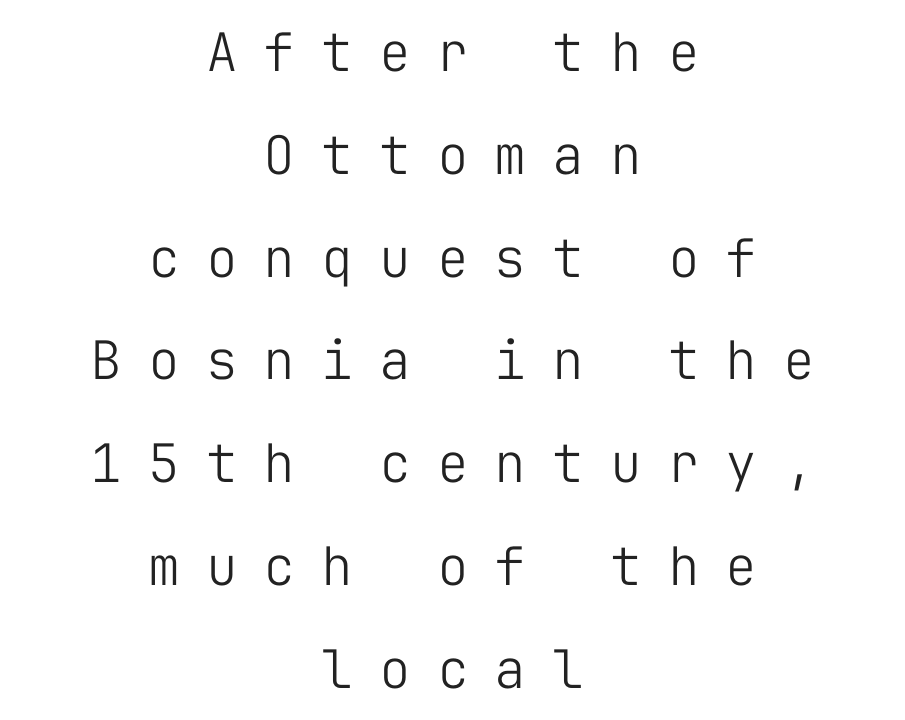
Regarding leading, the lines here are spaced well apart. Think of a typewriter: that constant character pitch is what you see here. This rendering uses center alignment, leaving both contours irregular but symmetric. The foot of each line stays bare and open. Ordinary non-slanted type is in use.
